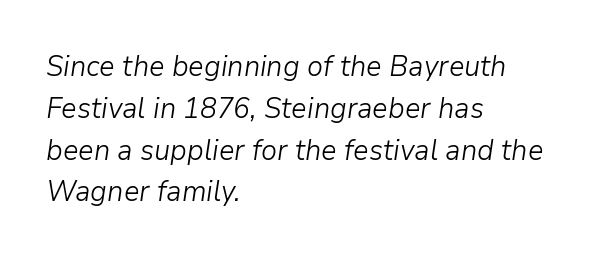
{"italic": "yes", "lean": "right", "slant_degrees": 9, "bold": "no", "weight": "light", "width": "normal", "stroke_contrast": "low", "x_height": "medium", "monospaced": "no", "underline": "no", "align": "left", "line_spacing": "normal", "line_spacing_ratio": 1.44, "letter_spacing": "normal", "letter_spacing_em": 0.0, "glyph_px": 29}
